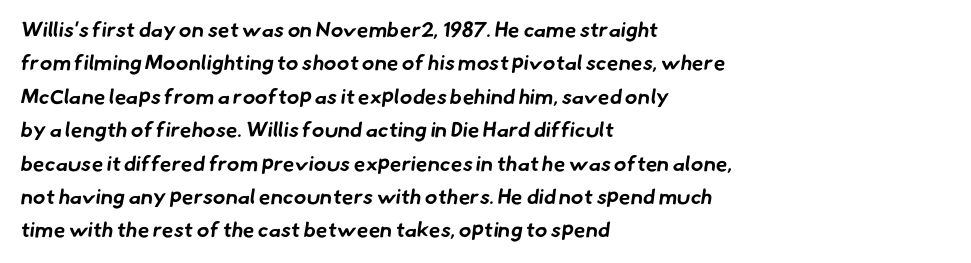
{"bold": "yes", "underline": "no", "align": "left", "line_spacing": "normal", "line_spacing_ratio": 1.59, "letter_spacing": "normal", "letter_spacing_em": 0.0, "glyph_px": 21}
